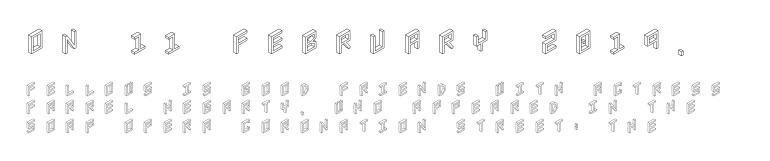
The lines in this sample share a left origin and differ only in where they stop. The emphasis by scale lands on block number one, above. In terms of letterspacing, this is a distinctly airy, spread setting. The passage shown is not underscored anywhere.
